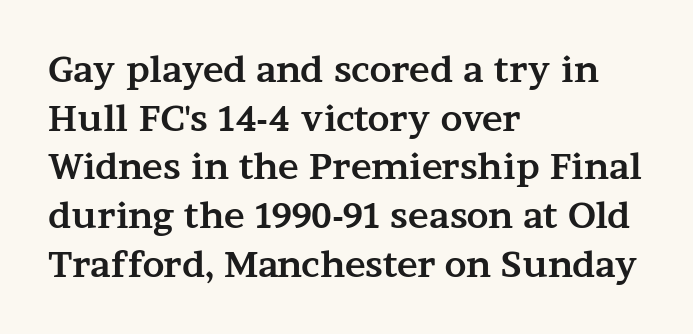
The image shows 35 px bold, wide serif type, upright; set left-aligned, normal line spacing (1.39x), normal letter spacing, not underlined; medium stroke contrast and a medium x-height.
